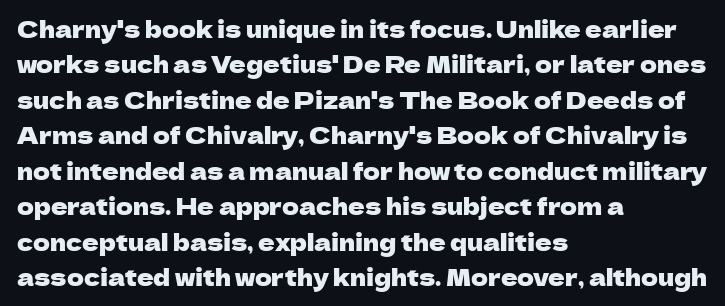
Nope, not italic — everything's standing straight. Words appear dense and cohesive because spacing is normal. The baseline area is clear. These lines sit exactly where default settings would place them. The compositor pushed each line to the left boundary.
